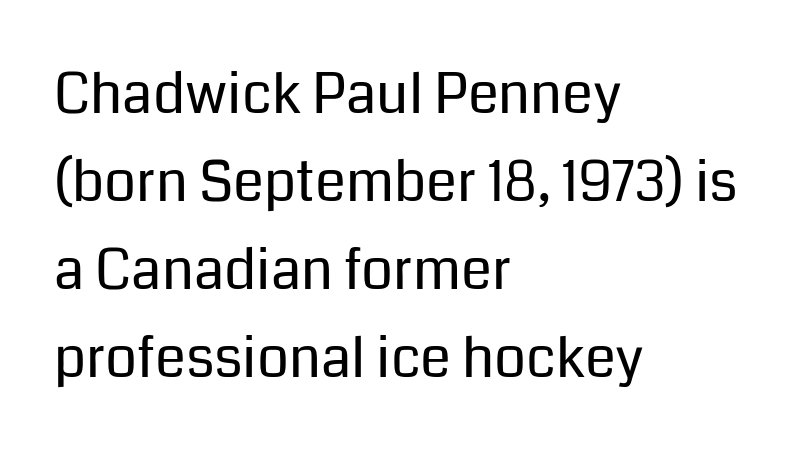
Q: Is the text bold? A: No.
Q: Is the text italic (slanted)? A: No, it is upright.
Q: Is the typeface a serif or a sans-serif typeface? A: Sans-serif.
Q: Is the text underlined? A: No.
Q: How is the paragraph aligned? A: Left-aligned.
Q: Is the spacing between letters normal or unusually wide? A: Normal.
Q: Is the spacing between lines tight, normal or loose? A: Normal.
Q: Width (condensed, normal, or wide)? A: Normal.
Q: Stroke contrast? A: Low.
Q: x-height? A: Medium.
Q: Monospaced? A: No.
